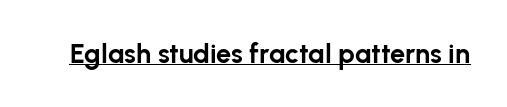
{"italic": "no", "bold": "yes", "underline": "yes", "letter_spacing": "normal", "letter_spacing_em": 0.0, "glyph_px": 27}
